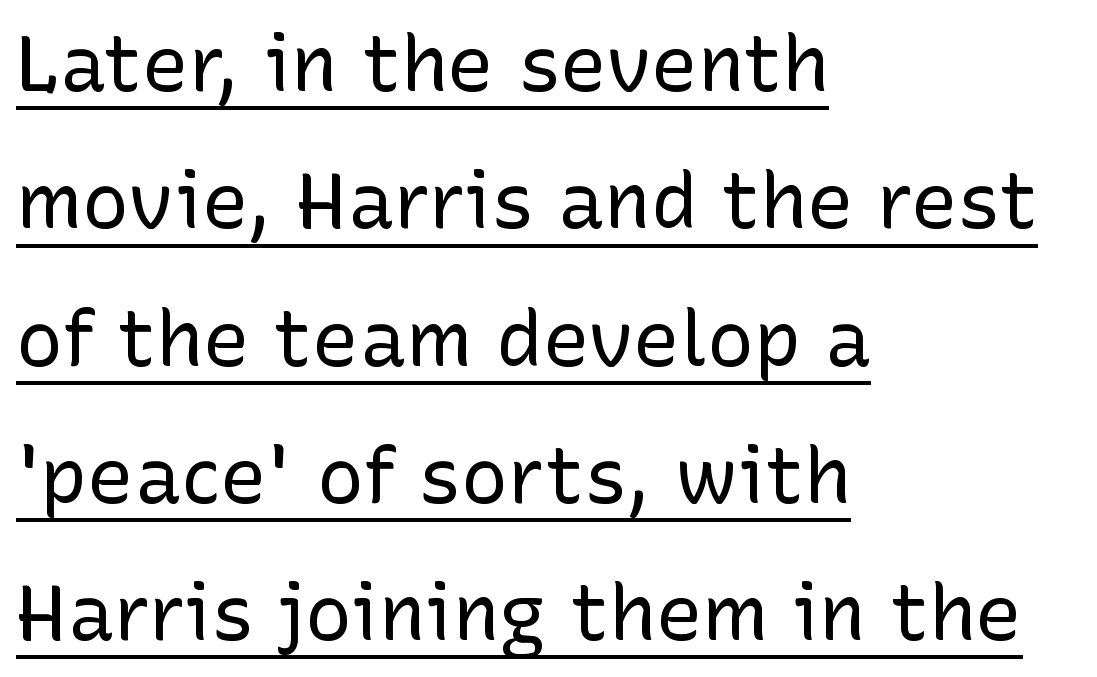
Somebody hit Ctrl+U on this one — the words are underlined. The letterforms sit shoulder to shoulder at normal distance. When letters stand straight like this, we call the style roman or upright. Where is the straight margin? On the left. What kind of face is this? One without serifs — a sans. Is the stroke heavy? The answer is a plain regular-or-lighter.
